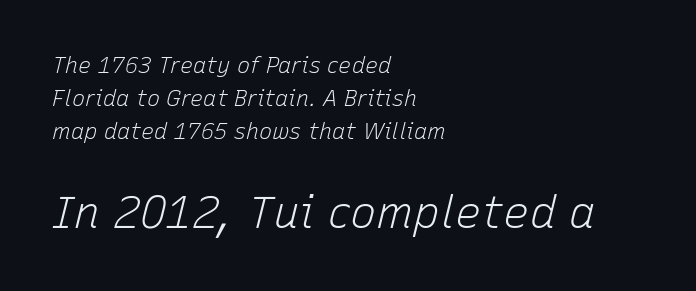
In terms of leading, this rendering sits right in the middle. Clear beneath every line of the passage. This reads as an unemphasized weight, regular at the heaviest. Left-aligned paragraph, ragged on the right. These lines are rendered in a variable-pitch font.
